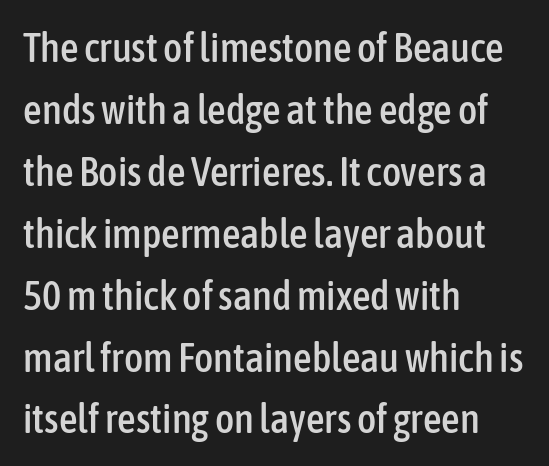
Q: Is the text italic (slanted)? A: No, it is upright.
Q: Is the typeface a serif or a sans-serif typeface? A: Sans-serif.
Q: Is the text underlined? A: No.
Q: How is the paragraph aligned? A: Left-aligned.
Q: Is the spacing between letters normal or unusually wide? A: Normal.
Q: Is the spacing between lines tight, normal or loose? A: Normal.
Q: Width (condensed, normal, or wide)? A: Condensed.
Q: Stroke contrast? A: Low.
Q: x-height? A: Medium.
Q: Monospaced? A: No.
